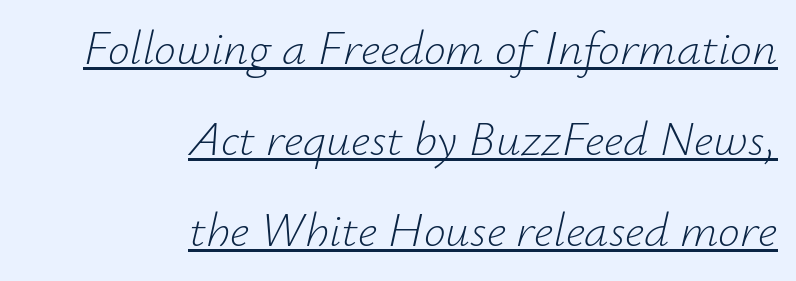
Heft: none added — not bold. There's an unmistakable incline to the writing here. Compared with a flush-left layout, this one pins lines to the opposite, right side. Beneath each row of characters lies a ruled line.
